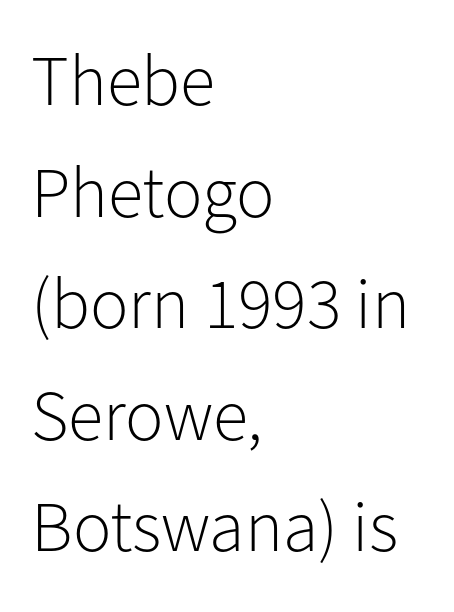
The image shows 72 px light sans-serif type, upright; set left-aligned, normal line spacing (1.55x), normal letter spacing, not underlined; low stroke contrast and a medium x-height.
